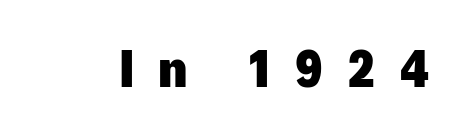
Q: Is the text bold? A: Yes.
Q: Is the text italic (slanted)? A: No, it is upright.
Q: Is the typeface a serif or a sans-serif typeface? A: Sans-serif.
Q: Is the text underlined? A: No.
Q: Is the spacing between letters normal or unusually wide? A: Unusually wide.
Q: Width (condensed, normal, or wide)? A: Normal.
Q: Stroke contrast? A: Low.
Q: x-height? A: Medium.
Q: Monospaced? A: No.
